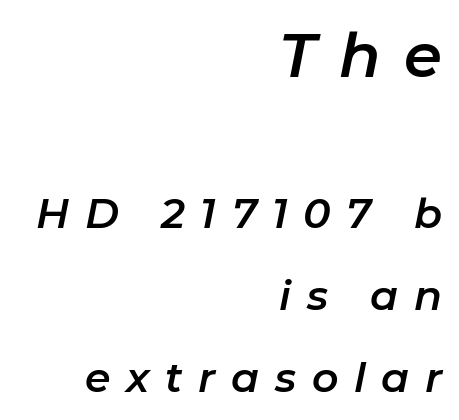
The foot of each line stays bare and open. Horizontal alignment here is rightward, an uncommon choice for prose. Would a proofreader flag this as italicized? Yes. Caption: upper text group enlarged, lower text group reduced. Do the characters align in a grid? No, the font is proportional.
